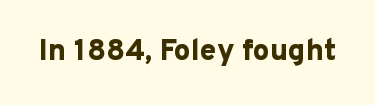
{"serif": "no", "italic": "no", "bold": "yes", "weight": "bold", "width": "normal", "stroke_contrast": "low", "x_height": "medium", "monospaced": "no", "underline": "no", "letter_spacing": "normal", "letter_spacing_em": 0.0, "glyph_px": 30}
